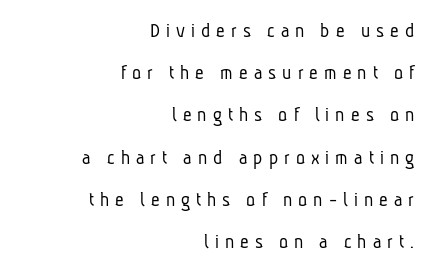
{"bold": "no", "underline": "no", "align": "right", "line_spacing": "loose", "line_spacing_ratio": 2.01, "letter_spacing": "wide", "letter_spacing_em": 0.29, "glyph_px": 21}
